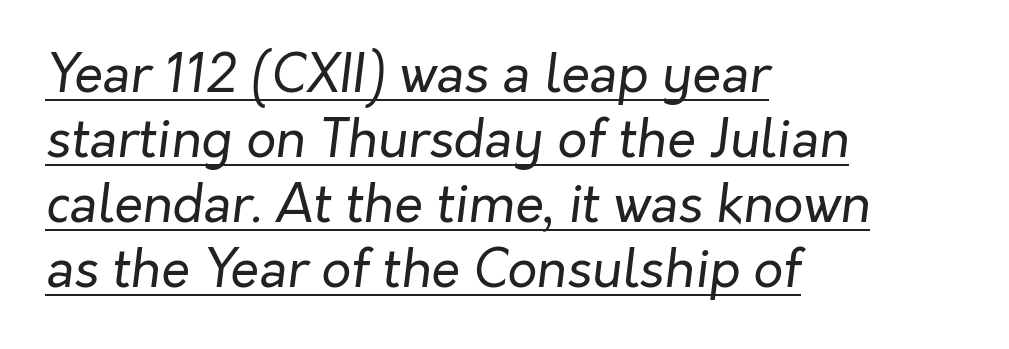
{"italic": "yes", "lean": "right", "slant_degrees": 7, "bold": "no", "weight": "regular", "width": "normal", "stroke_contrast": "low", "x_height": "medium", "monospaced": "no", "underline": "yes", "align": "left", "line_spacing": "normal", "line_spacing_ratio": 1.25, "letter_spacing": "normal", "letter_spacing_em": 0.0, "glyph_px": 52}
